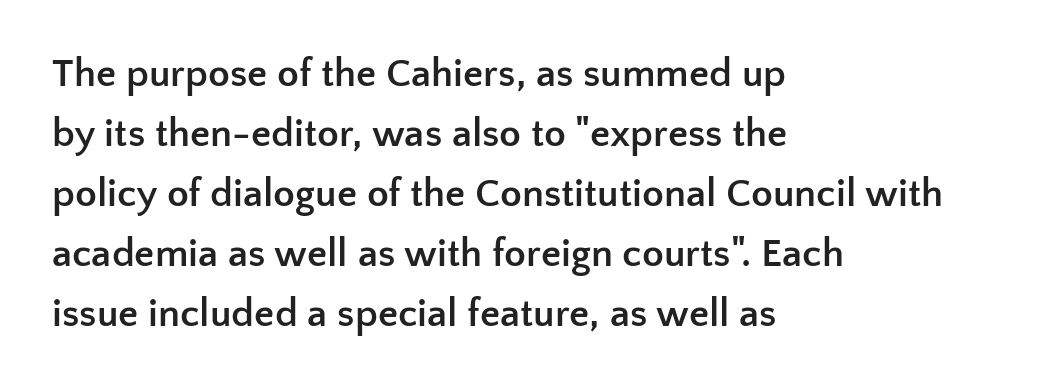
Is the letter spacing exaggerated? No — it looks like the ordinary default. The type sits square on the baseline with zero lean. The text was rendered using a sans face with plain stroke endings. The passage shown is typed in a proportional face where columns would drift. Caption: bold face, heavy strokes. Students, observe: this is what conventionally led text looks like.
